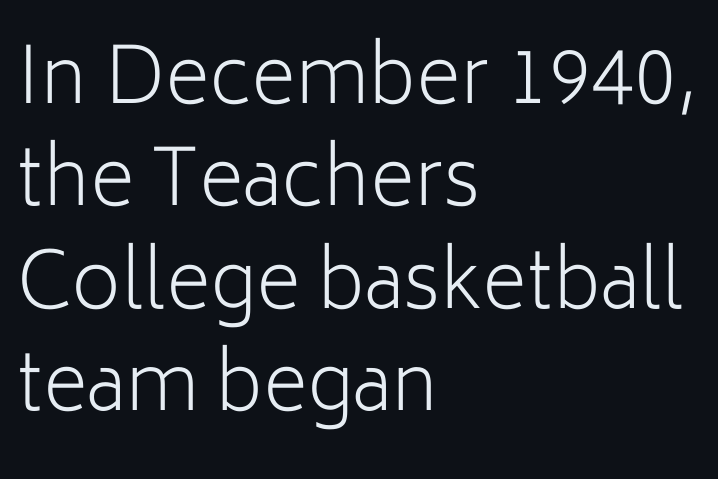
Q: Is the text bold? A: No.
Q: Is the text italic (slanted)? A: No, it is upright.
Q: Is the typeface a serif or a sans-serif typeface? A: Sans-serif.
Q: Is the text underlined? A: No.
Q: How is the paragraph aligned? A: Left-aligned.
Q: Is the spacing between letters normal or unusually wide? A: Normal.
Q: Is the spacing between lines tight, normal or loose? A: Normal.
Q: Width (condensed, normal, or wide)? A: Normal.
Q: Stroke contrast? A: Low.
Q: x-height? A: Medium.
Q: Monospaced? A: No.
